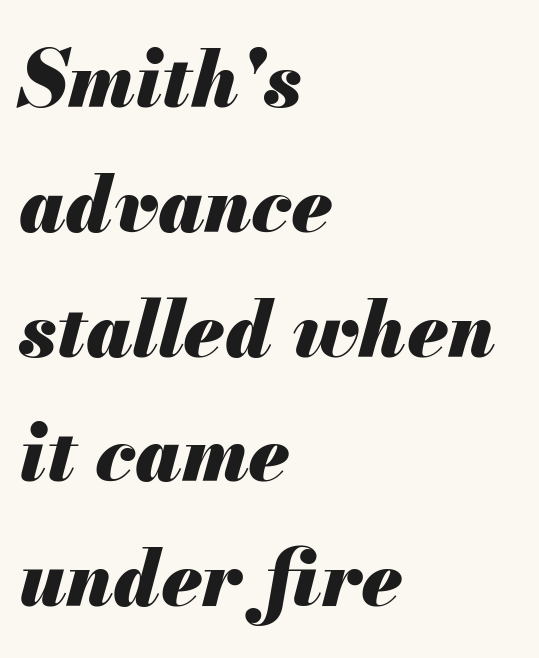
{"italic": "yes", "lean": "right", "slant_degrees": 13, "bold": "yes", "weight": "heavy", "width": "normal", "stroke_contrast": "medium", "x_height": "small", "monospaced": "no", "underline": "no", "align": "left", "line_spacing": "normal", "line_spacing_ratio": 1.6, "letter_spacing": "normal", "letter_spacing_em": 0.0, "glyph_px": 78}
